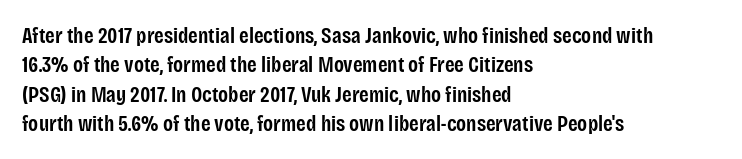
Unmarked baselines from the first word to the last. Does the copy run flush right? No — it runs flush left. Every stem runs plumb, perpendicular to the baseline. Each glyph is drawn with semibold strokes, heavier than normal yet not fully bold. The rendering keeps characters at their native spacing.
